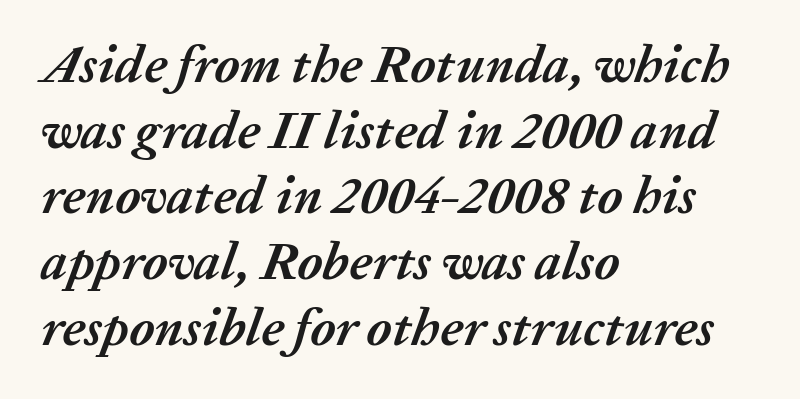
Q: Is the text bold? A: Yes.
Q: Is the text italic (slanted)? A: Yes, it leans right by about 20 degrees.
Q: Is the text underlined? A: No.
Q: How is the paragraph aligned? A: Left-aligned.
Q: Is the spacing between letters normal or unusually wide? A: Normal.
Q: Width (condensed, normal, or wide)? A: Normal.
Q: Stroke contrast? A: Medium.
Q: x-height? A: Medium.
Q: Monospaced? A: No.
